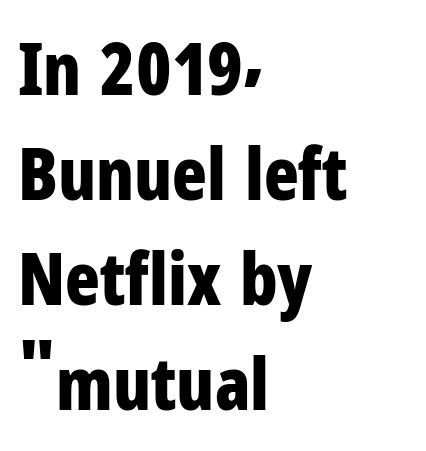
The image shows 72 px bold, condensed sans-serif type, upright; set left-aligned, normal line spacing (1.46x), normal letter spacing, not underlined; low stroke contrast and a medium x-height.
